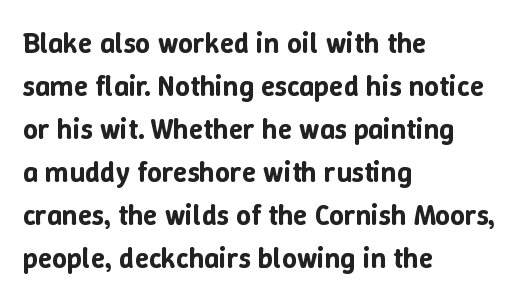
{"italic": "no", "width": "normal", "stroke_contrast": "low", "x_height": "medium", "monospaced": "no", "underline": "no", "align": "left", "line_spacing": "normal", "line_spacing_ratio": 1.48, "letter_spacing": "normal", "letter_spacing_em": 0.0, "glyph_px": 29}
